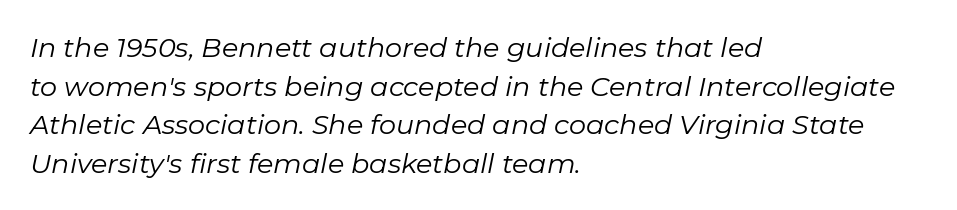
{"italic": "yes", "lean": "right", "slant_degrees": 11, "bold": "no", "underline": "no", "align": "left", "line_spacing": "normal", "line_spacing_ratio": 1.43, "letter_spacing": "normal", "letter_spacing_em": 0.0, "glyph_px": 27}
